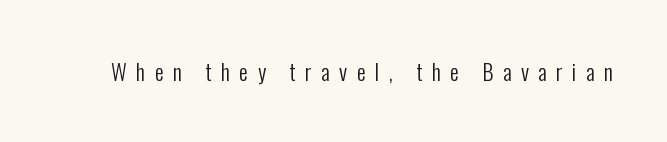
Q: Is the text bold? A: No.
Q: Is the text italic (slanted)? A: No, it is upright.
Q: Is the text underlined? A: No.
Q: Is the spacing between letters normal or unusually wide? A: Unusually wide.
